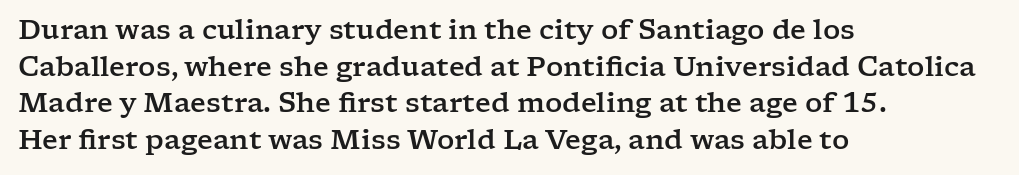
The image shows 27 px text type, upright; set left-aligned, normal line spacing (1.36x), normal letter spacing, not underlined.
